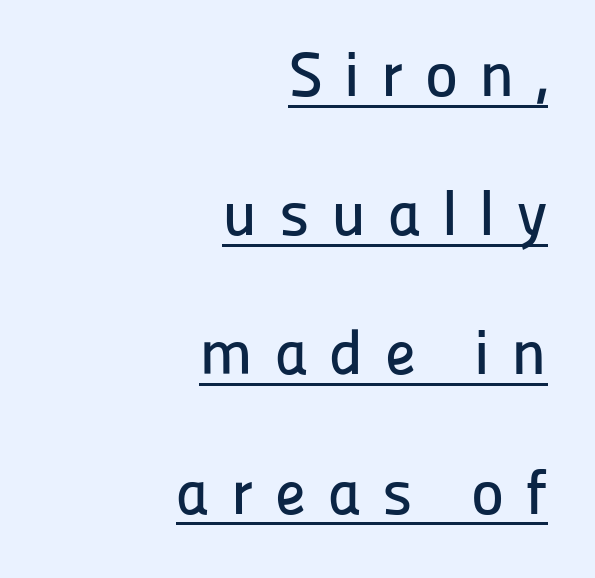
Airy leading. Horizontal alignment here is rightward, an uncommon choice for prose. A typesetter would call this proportional, since set widths differ per character. The line texture is sparse and dotted thanks to wide tracking. The sample's only ornament is a line tracing under the words.
